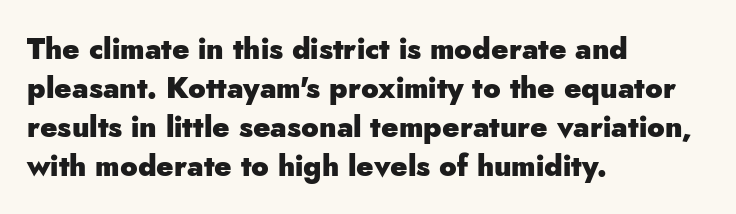
Every character sits straight up, as roman type does. These lines keep a tight, regular rhythm from letter to letter. Notice how the passage keeps a crisp vertical edge on the left only. On the weight axis this lands at bold, roughly 700.
